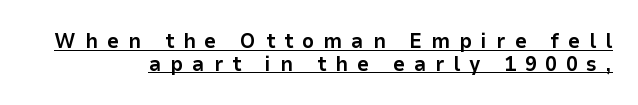
{"italic": "no", "bold": "yes", "underline": "yes", "align": "right", "line_spacing": "tight", "line_spacing_ratio": 1.08, "letter_spacing": "wide", "letter_spacing_em": 0.43, "glyph_px": 21}
